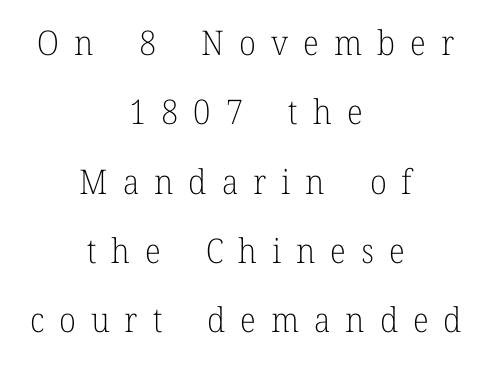
Q: Is the text bold? A: No.
Q: Is the text italic (slanted)? A: No, it is upright.
Q: Is the typeface a serif or a sans-serif typeface? A: Serif.
Q: Is the text underlined? A: No.
Q: How is the paragraph aligned? A: Centered.
Q: Is the spacing between letters normal or unusually wide? A: Unusually wide.
Q: Is the spacing between lines tight, normal or loose? A: Loose.
Q: Width (condensed, normal, or wide)? A: Normal.
Q: Stroke contrast? A: Low.
Q: x-height? A: Medium.
Q: Monospaced? A: No.
